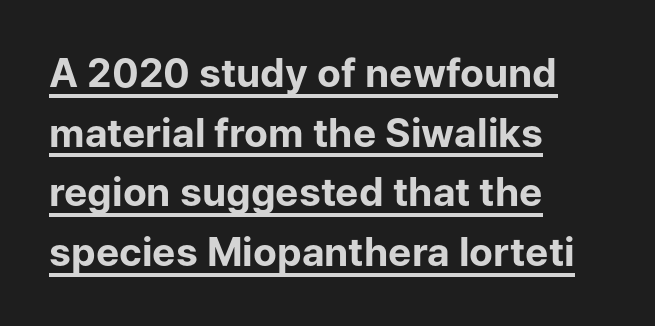
Q: Is the text bold? A: Yes.
Q: Is the text italic (slanted)? A: No, it is upright.
Q: Is the typeface a serif or a sans-serif typeface? A: Sans-serif.
Q: Is the text underlined? A: Yes.
Q: How is the paragraph aligned? A: Left-aligned.
Q: Is the spacing between letters normal or unusually wide? A: Normal.
Q: Is the spacing between lines tight, normal or loose? A: Normal.
Q: Width (condensed, normal, or wide)? A: Normal.
Q: Stroke contrast? A: Low.
Q: x-height? A: Medium.
Q: Monospaced? A: No.
